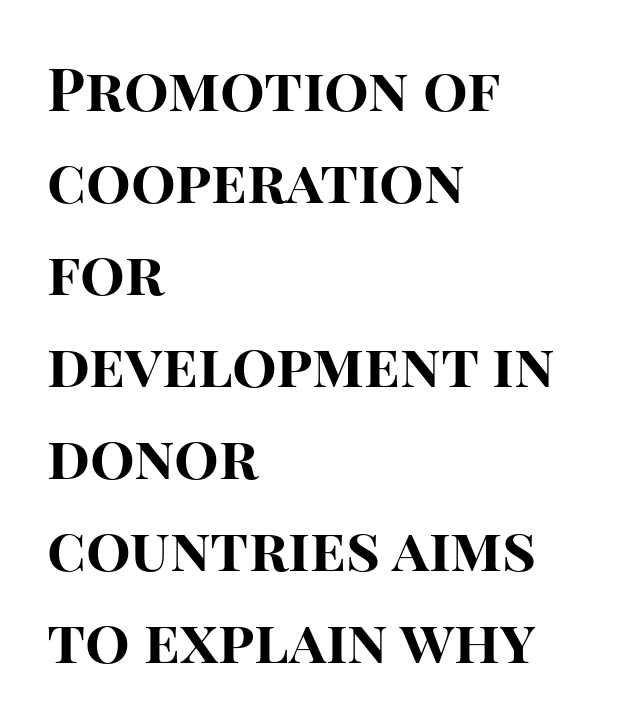
Words appear dense and cohesive because spacing is normal. Leading: standard. You can tell from the bare stems that sans-serif type was used. The letters stand upright; this is a roman face. Emphasis by weight is at full strength: bold. The lines are quadded left.
